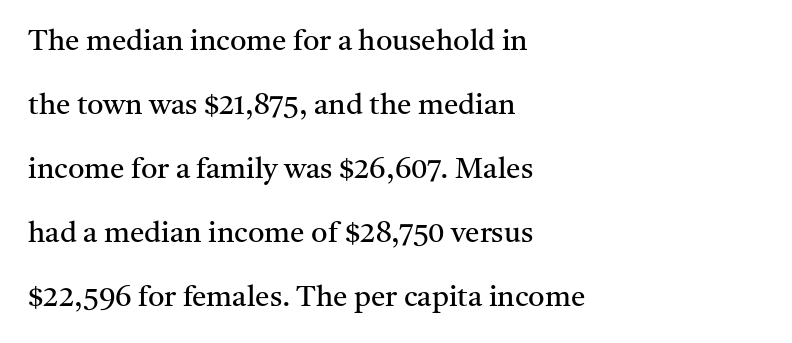
{"serif": "yes", "italic": "no", "bold": "no", "weight": "regular", "width": "normal", "stroke_contrast": "medium", "x_height": "medium", "monospaced": "no", "underline": "no", "align": "left", "line_spacing": "loose", "line_spacing_ratio": 2.21, "letter_spacing": "normal", "letter_spacing_em": 0.0, "glyph_px": 29}
